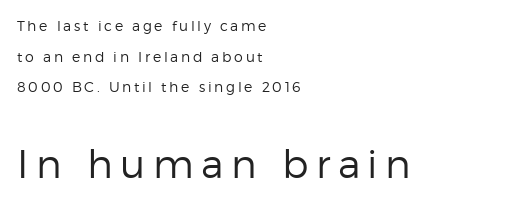
Every stem runs plumb, perpendicular to the baseline. Character widths vary here, with narrow letters taking less room than wide ones. Stems here are at most as thick as an everyday book face. In terms of leading, this rendering errs on the spacious side.
